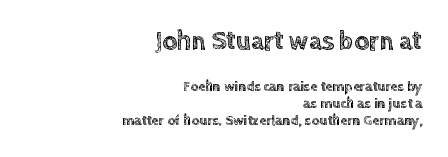
{"italic": "no", "underline": "no", "align": "right", "line_spacing_ratio": 1.21, "letter_spacing": "normal", "letter_spacing_em": 0.0, "larger_block": "first", "size_ratio": 1.86, "glyph_px": 26}
